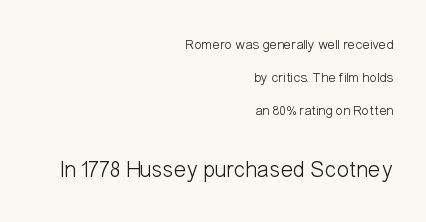
Q: Is the text bold? A: No.
Q: Is the text italic (slanted)? A: No, it is upright.
Q: Is the text underlined? A: No.
Q: How is the paragraph aligned? A: Right-aligned.
Q: Is the spacing between letters normal or unusually wide? A: Normal.
Q: Is the spacing between lines tight, normal or loose? A: Loose.
Q: Which block of text is set in a larger size, the first (top) or the second (bottom)? A: The second (bottom) one.
